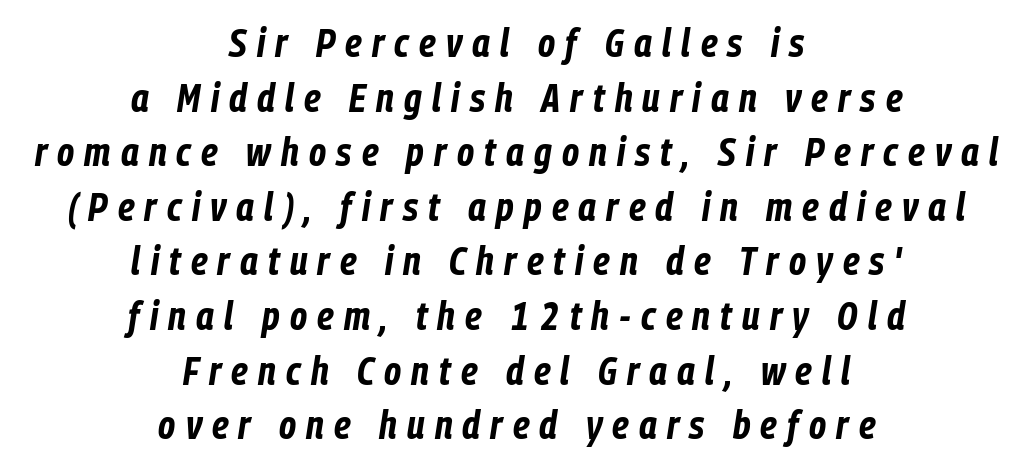
The image shows 39 px bold, condensed type, italic (leaning right); set centered, normal line spacing (1.4x), unusually wide letter spacing (+0.26 em), not underlined; low stroke contrast and a medium x-height.
